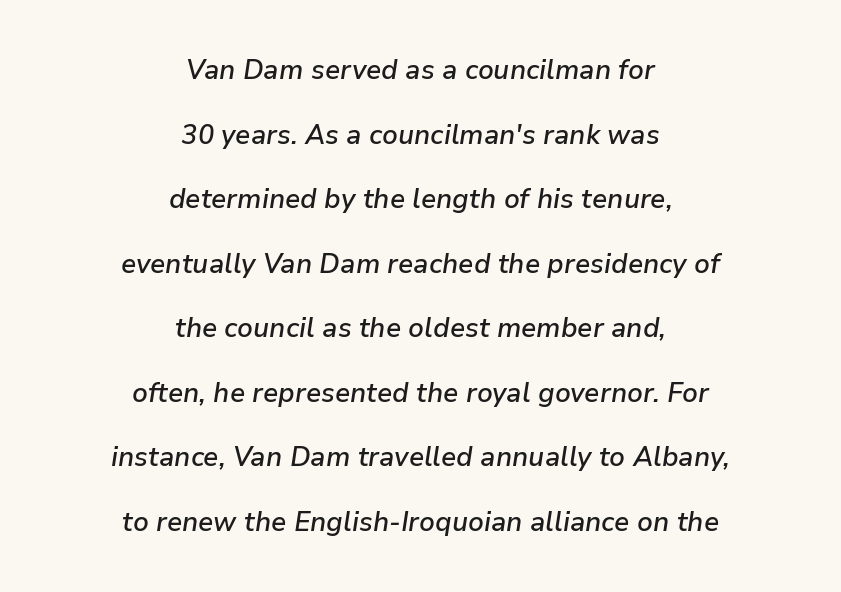
If you folded the block vertically in half, each line would mirror itself in length. Glyph-to-glyph distance matches everyday printed text. Only glyphs here, with clear space below each row. Typographic density is moderately raised because the face is semibold. The rendering uses a large line-height, opening up the rows. The typography opts for an oblique posture over an upright one.
